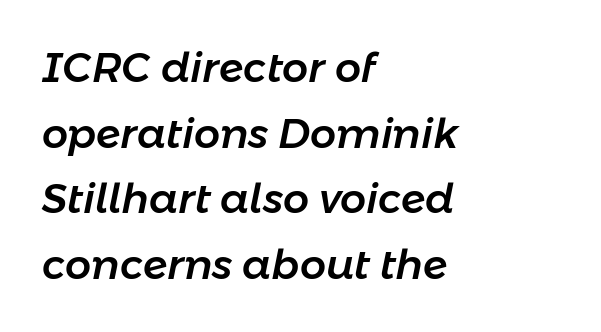
Q: Is the text italic (slanted)? A: Yes, it leans right by about 11 degrees.
Q: Is the text underlined? A: No.
Q: How is the paragraph aligned? A: Left-aligned.
Q: Is the spacing between letters normal or unusually wide? A: Normal.
Q: Is the spacing between lines tight, normal or loose? A: Normal.
Q: Width (condensed, normal, or wide)? A: Normal.
Q: Stroke contrast? A: Low.
Q: x-height? A: Medium.
Q: Monospaced? A: No.
